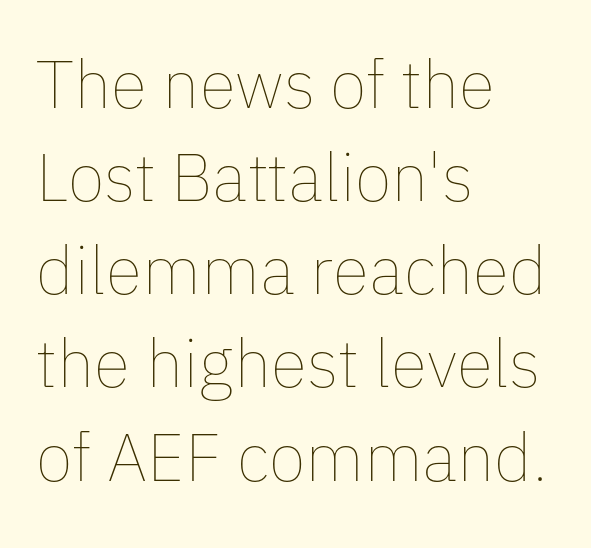
{"italic": "no", "bold": "no", "weight": "thin", "width": "normal", "stroke_contrast": "low", "x_height": "medium", "monospaced": "no", "underline": "no", "align": "left", "line_spacing": "normal", "line_spacing_ratio": 1.39, "letter_spacing": "normal", "letter_spacing_em": 0.0, "glyph_px": 67}
